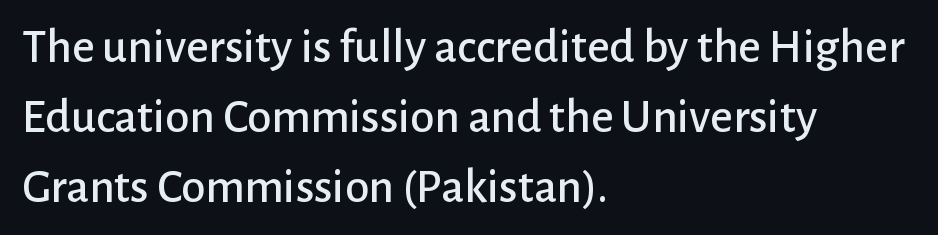
A typesetter would call this leading conventional body-copy spacing. The font's upright variant was chosen for this text. The letters advance in unequal steps, a hallmark of proportional type. Is the block centered? No — it sits flush against the left margin. No extra tracking has been applied to these lines. The gap between lines stays unmarked.
